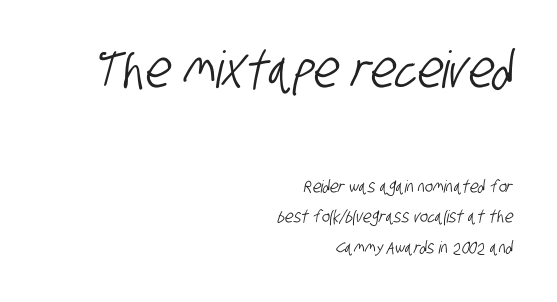
The strip under each line holds only bare page. The passage is arranged like a letterhead date or caption credit — flush right. This layout puts the oversized block above and the modest block below. Note the varied advance widths — an 'i' is clearly narrower than an 'm'. Font category for this specimen: sans-serif.
